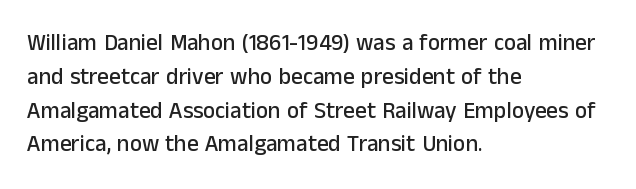
The image shows 23 px text type, upright; set left-aligned, normal line spacing (1.47x), normal letter spacing, not underlined.
